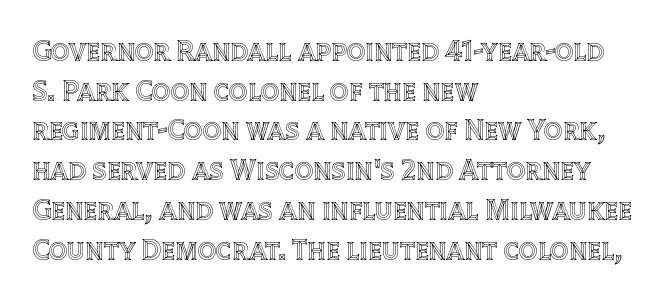
Q: Is the text italic (slanted)? A: No, it is upright.
Q: Is the text underlined? A: No.
Q: How is the paragraph aligned? A: Left-aligned.
Q: Is the spacing between letters normal or unusually wide? A: Normal.
Q: Is the spacing between lines tight, normal or loose? A: Normal.
Q: Width (condensed, normal, or wide)? A: Normal.
Q: x-height? A: Large.
Q: Monospaced? A: No.
